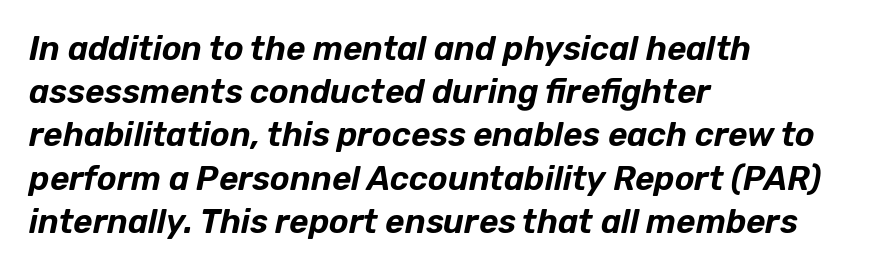
Q: Is the text italic (slanted)? A: Yes, it leans right by about 12 degrees.
Q: Is the text underlined? A: No.
Q: How is the paragraph aligned? A: Left-aligned.
Q: Is the spacing between letters normal or unusually wide? A: Normal.
Q: Is the spacing between lines tight, normal or loose? A: Normal.
Q: Width (condensed, normal, or wide)? A: Normal.
Q: Stroke contrast? A: Low.
Q: x-height? A: Medium.
Q: Monospaced? A: No.
